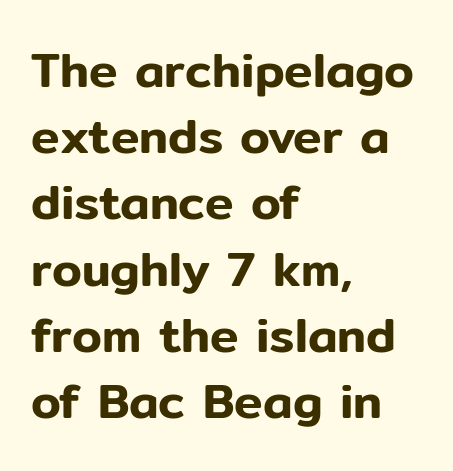
The rows are spaced the way most documents space them. Caption: multi-line text, flush left, ragged right. Is this a fixed-width face? No — the glyphs have proportional, varying widths. Tracking here is standard; glyphs follow each other at the usual distance.
